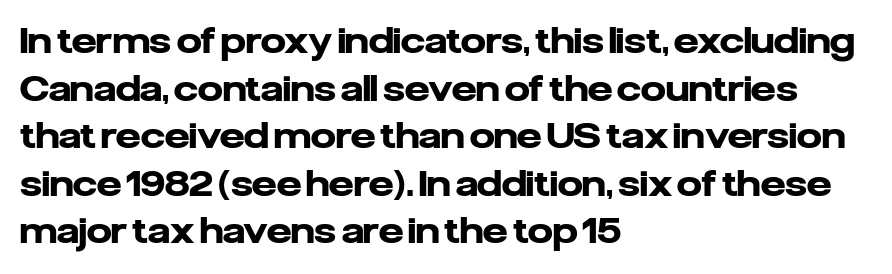
The image shows 35 px heavy sans-serif type, upright; set left-aligned, normal line spacing (1.36x), normal letter spacing, not underlined; low stroke contrast and a medium x-height.
